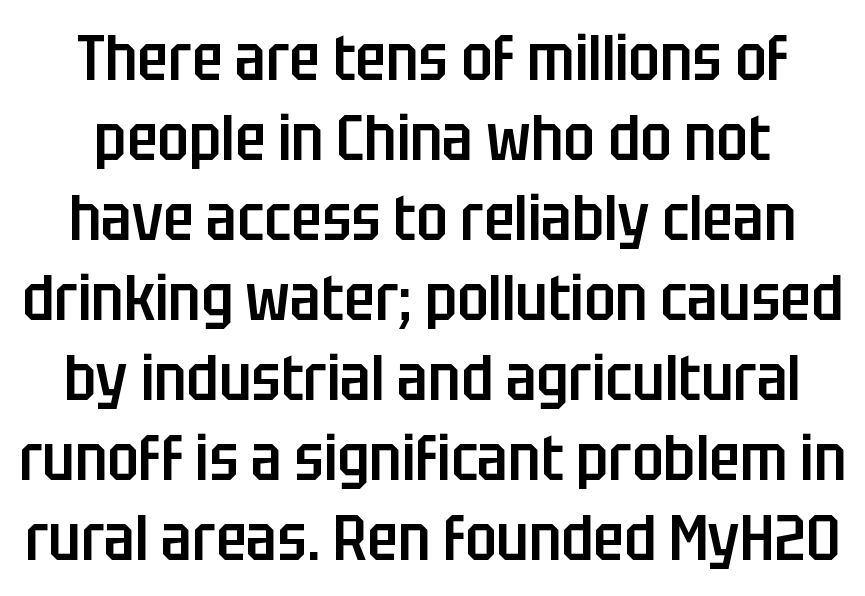
{"serif": "no", "italic": "no", "bold": "semi", "weight": "semibold", "width": "condensed", "stroke_contrast": "low", "x_height": "large", "monospaced": "no", "underline": "no", "line_spacing": "normal", "line_spacing_ratio": 1.25, "letter_spacing": "normal", "letter_spacing_em": 0.0, "glyph_px": 64}
